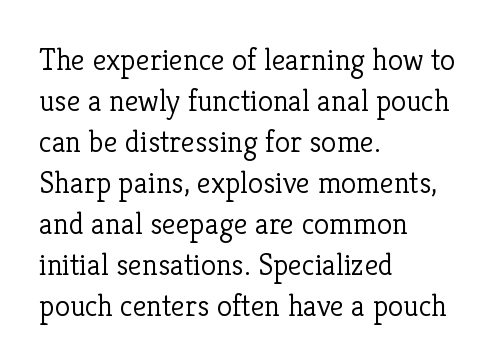
{"serif": "yes", "italic": "no", "bold": "no", "weight": "light", "width": "normal", "stroke_contrast": "low", "x_height": "medium", "monospaced": "no", "underline": "no", "align": "left", "line_spacing": "normal", "line_spacing_ratio": 1.32, "letter_spacing": "normal", "letter_spacing_em": 0.0, "glyph_px": 31}
